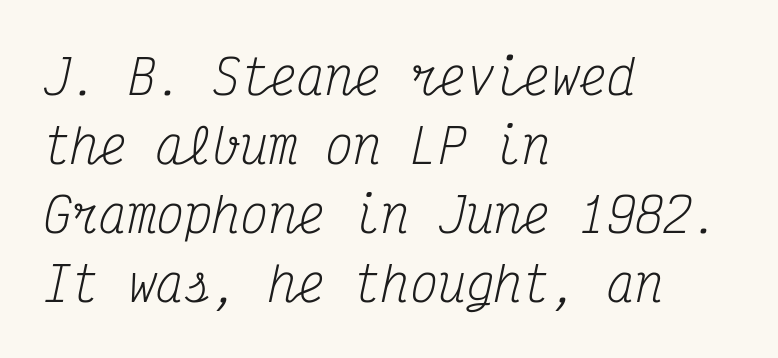
{"serif": "yes", "italic": "yes", "lean": "right", "slant_degrees": 12, "bold": "no", "weight": "regular", "width": "condensed", "stroke_contrast": "medium", "x_height": "medium", "monospaced": "yes", "underline": "no", "align": "left", "line_spacing": "normal", "line_spacing_ratio": 1.47, "letter_spacing": "normal", "letter_spacing_em": 0.0, "glyph_px": 47}
